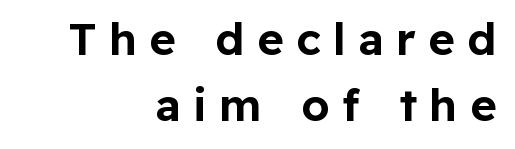
Q: Is the text italic (slanted)? A: No, it is upright.
Q: Is the typeface a serif or a sans-serif typeface? A: Sans-serif.
Q: Is the text underlined? A: No.
Q: How is the paragraph aligned? A: Right-aligned.
Q: Is the spacing between letters normal or unusually wide? A: Unusually wide.
Q: Is the spacing between lines tight, normal or loose? A: Normal.
Q: Width (condensed, normal, or wide)? A: Normal.
Q: Stroke contrast? A: Low.
Q: x-height? A: Medium.
Q: Monospaced? A: No.
